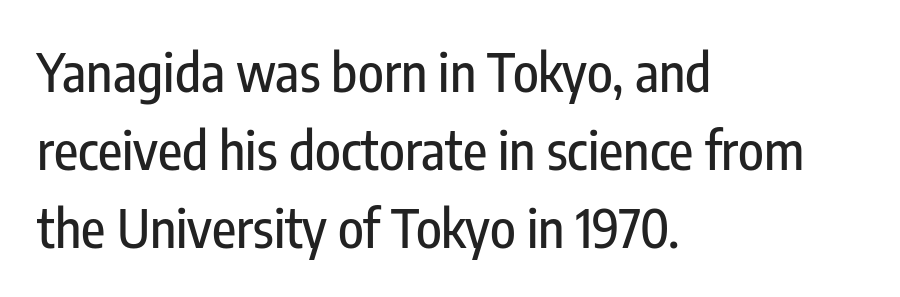
Q: Is the text italic (slanted)? A: No, it is upright.
Q: Is the typeface a serif or a sans-serif typeface? A: Sans-serif.
Q: Is the text underlined? A: No.
Q: How is the paragraph aligned? A: Left-aligned.
Q: Is the spacing between letters normal or unusually wide? A: Normal.
Q: Is the spacing between lines tight, normal or loose? A: Normal.
Q: Width (condensed, normal, or wide)? A: Condensed.
Q: Stroke contrast? A: Low.
Q: x-height? A: Medium.
Q: Monospaced? A: No.
